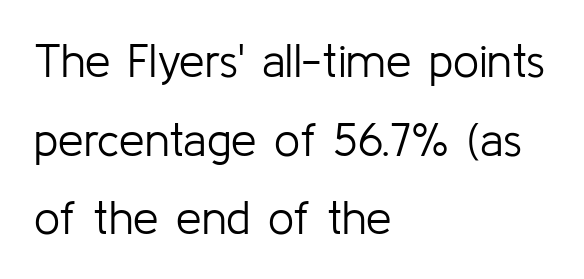
{"serif": "no", "italic": "no", "bold": "no", "weight": "light", "width": "normal", "stroke_contrast": "low", "x_height": "medium", "monospaced": "no", "underline": "no", "align": "left", "line_spacing_ratio": 1.71, "letter_spacing": "normal", "letter_spacing_em": 0.0, "glyph_px": 46}
